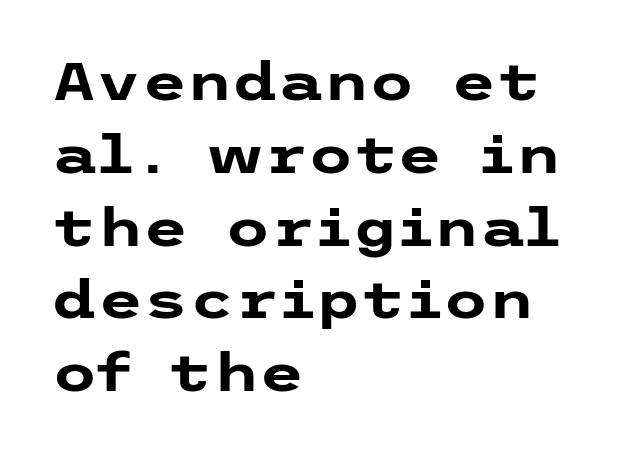
{"serif": "no", "italic": "no", "bold": "yes", "weight": "heavy", "width": "wide", "stroke_contrast": "low", "x_height": "medium", "underline": "no", "align": "left", "line_spacing": "normal", "line_spacing_ratio": 1.4, "letter_spacing": "normal", "letter_spacing_em": 0.0, "glyph_px": 52}
